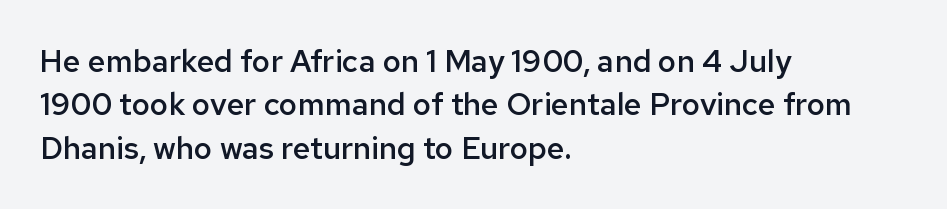
{"serif": "no", "italic": "no", "bold": "semi", "weight": "semibold", "width": "normal", "stroke_contrast": "low", "x_height": "medium", "monospaced": "no", "underline": "no", "align": "left", "line_spacing": "normal", "line_spacing_ratio": 1.4, "letter_spacing": "normal", "letter_spacing_em": 0.0, "glyph_px": 31}
